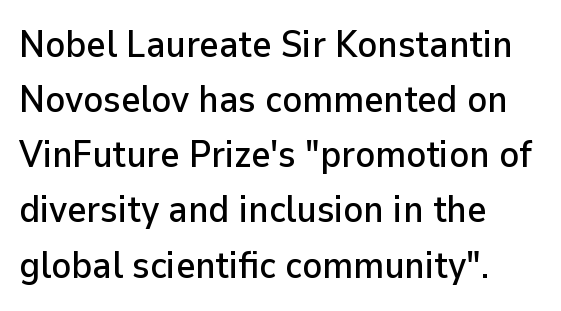
{"serif": "no", "italic": "no", "width": "normal", "stroke_contrast": "low", "x_height": "medium", "monospaced": "no", "underline": "no", "align": "left", "line_spacing": "normal", "line_spacing_ratio": 1.49, "letter_spacing": "normal", "letter_spacing_em": 0.0, "glyph_px": 37}
